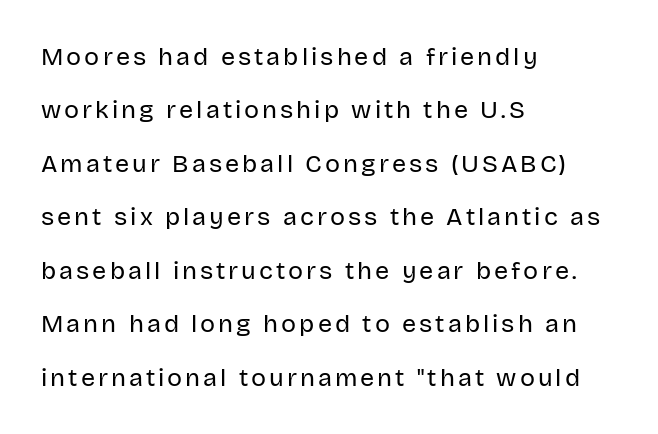
Q: Is the text bold? A: No.
Q: Is the text italic (slanted)? A: No, it is upright.
Q: Is the text underlined? A: No.
Q: How is the paragraph aligned? A: Left-aligned.
Q: Is the spacing between lines tight, normal or loose? A: Loose.
